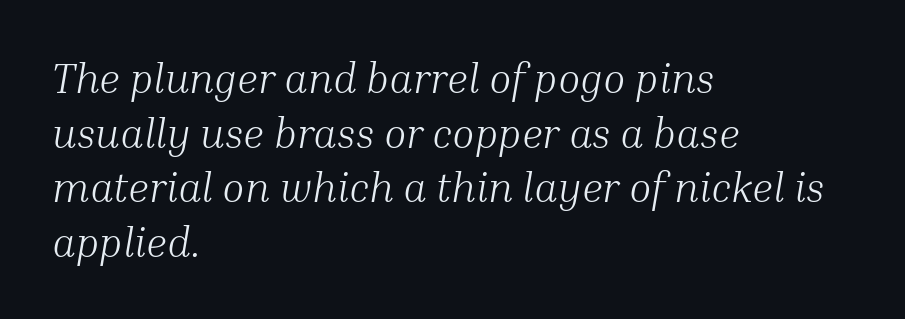
{"serif": "yes", "italic": "yes", "lean": "right", "slant_degrees": 10, "bold": "no", "weight": "light", "width": "normal", "stroke_contrast": "medium", "x_height": "medium", "monospaced": "no", "underline": "no", "align": "left", "line_spacing": "normal", "line_spacing_ratio": 1.33, "letter_spacing": "normal", "letter_spacing_em": 0.0, "glyph_px": 41}
